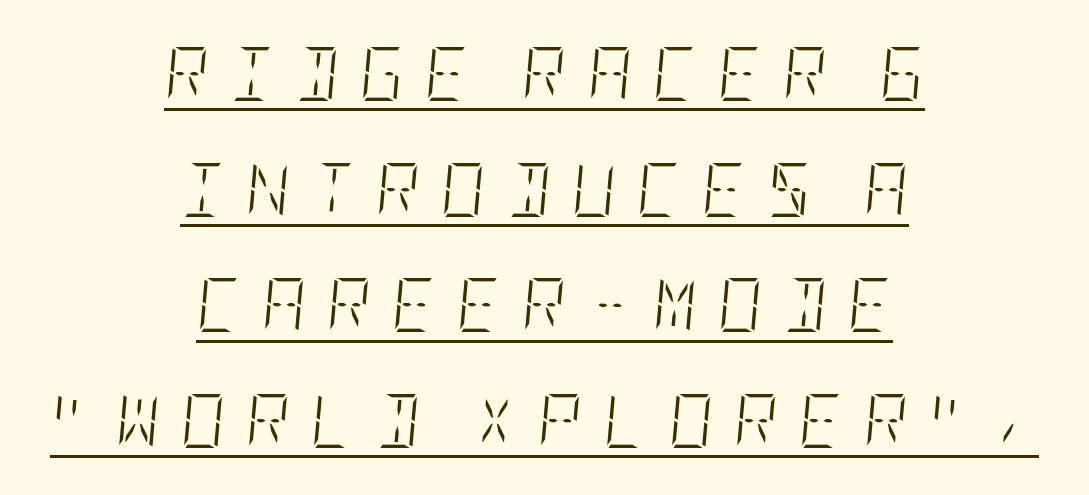
{"italic": "yes", "lean": "right", "slant_degrees": 5, "bold": "no", "weight": "light", "width": "condensed", "stroke_contrast": "low", "x_height": "large", "underline": "yes", "align": "center", "line_spacing": "loose", "line_spacing_ratio": 2.14, "letter_spacing": "wide", "letter_spacing_em": 0.39, "glyph_px": 54}
